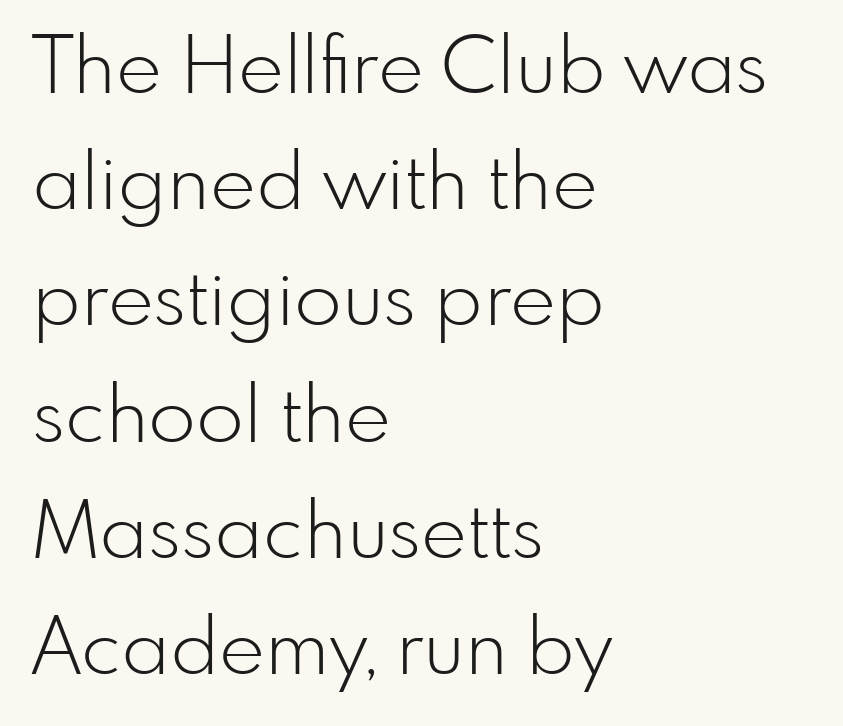
These lines are set flush left with a ragged right edge. No chunkiness to these letters — they're not bold. The face used here is rendered with its standard letterfit. What kind of face is this? One without serifs — a sans. Descender tails drop into unmarked territory.
